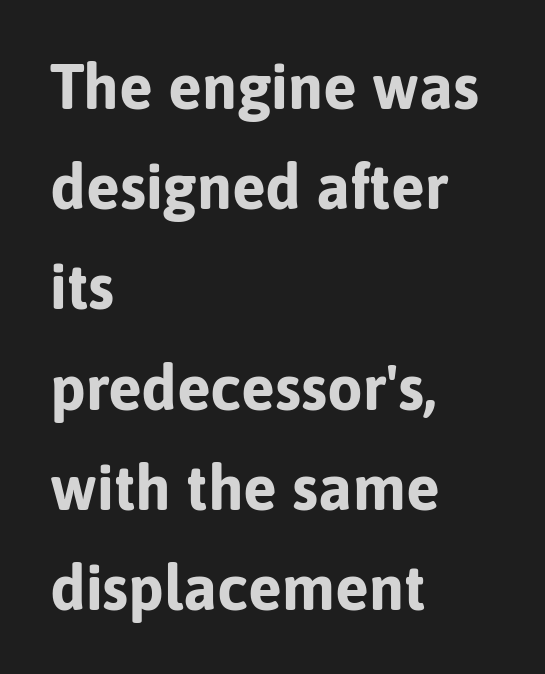
Q: Is the text bold? A: Yes.
Q: Is the text italic (slanted)? A: No, it is upright.
Q: Is the typeface a serif or a sans-serif typeface? A: Sans-serif.
Q: Is the text underlined? A: No.
Q: How is the paragraph aligned? A: Left-aligned.
Q: Is the spacing between letters normal or unusually wide? A: Normal.
Q: Is the spacing between lines tight, normal or loose? A: Normal.
Q: Width (condensed, normal, or wide)? A: Normal.
Q: Stroke contrast? A: Low.
Q: x-height? A: Medium.
Q: Monospaced? A: No.
